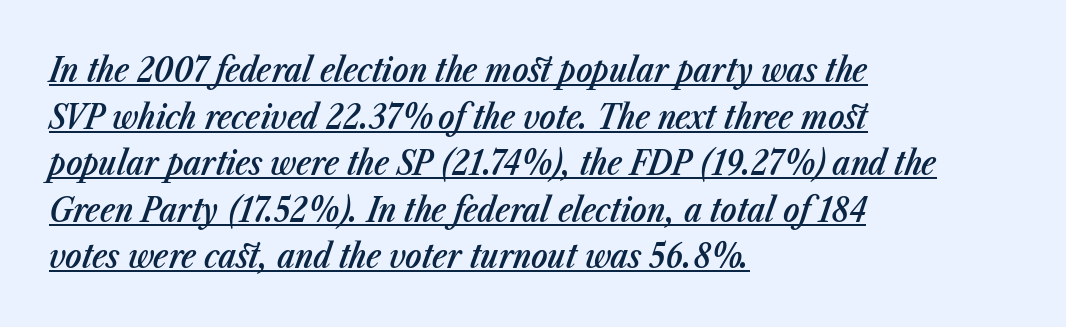
{"italic": "yes", "lean": "right", "slant_degrees": 23, "bold": "semi", "weight": "semibold", "width": "condensed", "stroke_contrast": "low", "x_height": "medium", "monospaced": "no", "underline": "yes", "align": "left", "line_spacing": "normal", "line_spacing_ratio": 1.37, "letter_spacing": "normal", "letter_spacing_em": 0.0, "glyph_px": 34}
